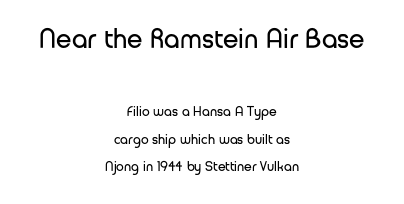
The image shows 28 px regular-weight sans-serif type, upright; set centered, loose line spacing (1.98x), normal letter spacing, not underlined; the first (top) block is 2.0x larger; low stroke contrast and a medium x-height.
